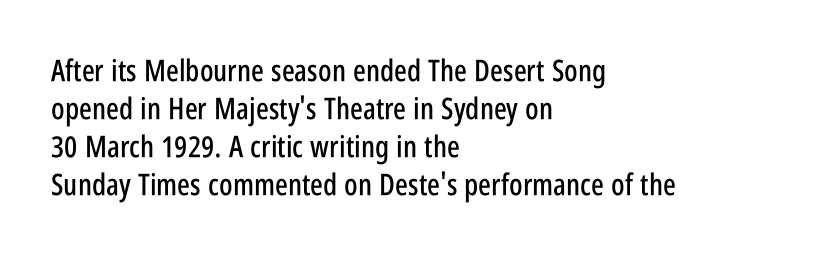
Visually the block forms a straight wall on the left and a jagged coastline on the right. Serif or sans? Sans — the stroke terminals are bare. Clear beneath every line of the passage. A roman cut, with each character standing at attention.
